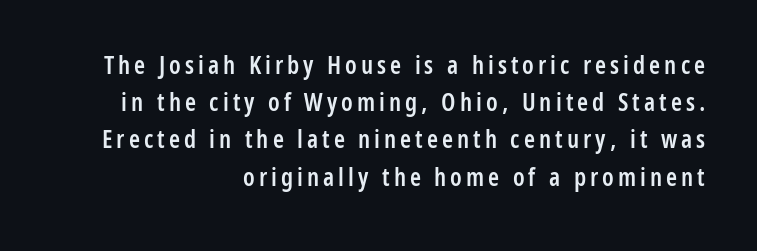
Where is the straight margin? On the right. One glance says typical: line gaps are just what's usual. Rule under the text: the space is simply empty. No italicization has been applied; the sample stays upright. What weight is shown? A semibold, between regular and bold.
